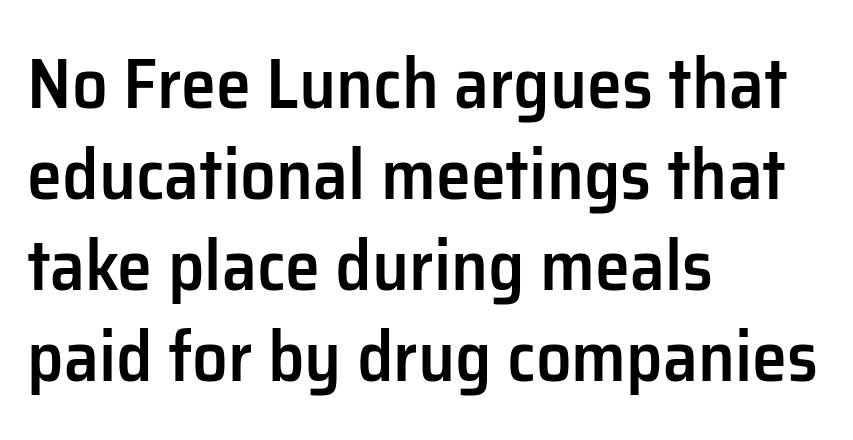
{"serif": "no", "italic": "no", "bold": "semi", "weight": "semibold", "width": "normal", "stroke_contrast": "low", "x_height": "medium", "monospaced": "no", "underline": "no", "align": "left", "line_spacing": "normal", "line_spacing_ratio": 1.28, "letter_spacing": "normal", "letter_spacing_em": 0.0, "glyph_px": 71}
